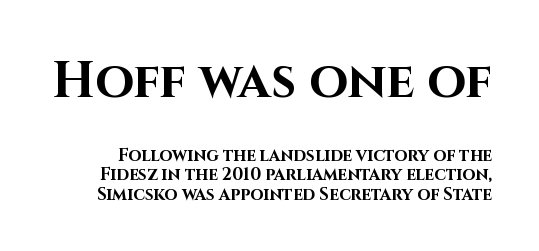
Weight check: bold — yes, fully. The type family on display is of the sans-serif kind. The letters advance in unequal steps, a hallmark of proportional type. Students, observe: this is what under-led, compact text looks like. Top chunk: large. Bottom chunk: small.
